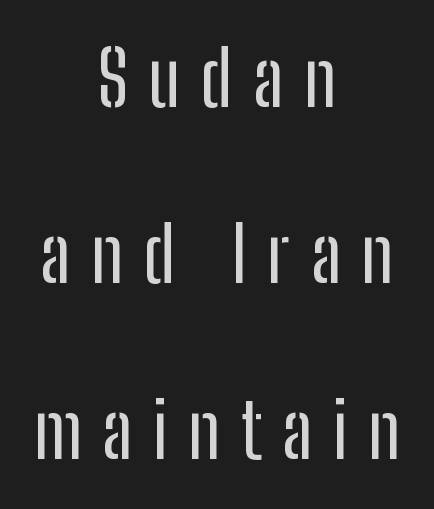
{"serif": "no", "italic": "no", "width": "condensed", "stroke_contrast": "low", "x_height": "medium", "monospaced": "no", "underline": "no", "align": "center", "line_spacing": "loose", "line_spacing_ratio": 2.35, "letter_spacing": "wide", "letter_spacing_em": 0.27, "glyph_px": 75}
